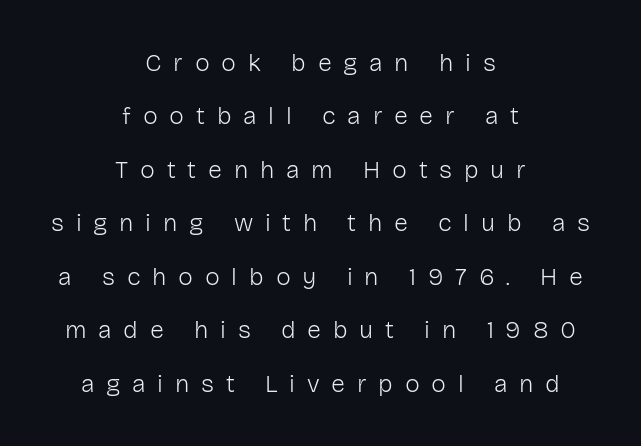
Q: Is the text bold? A: No.
Q: Is the text italic (slanted)? A: No, it is upright.
Q: Is the text underlined? A: No.
Q: How is the paragraph aligned? A: Centered.
Q: Is the spacing between letters normal or unusually wide? A: Unusually wide.
Q: Is the spacing between lines tight, normal or loose? A: Loose.
